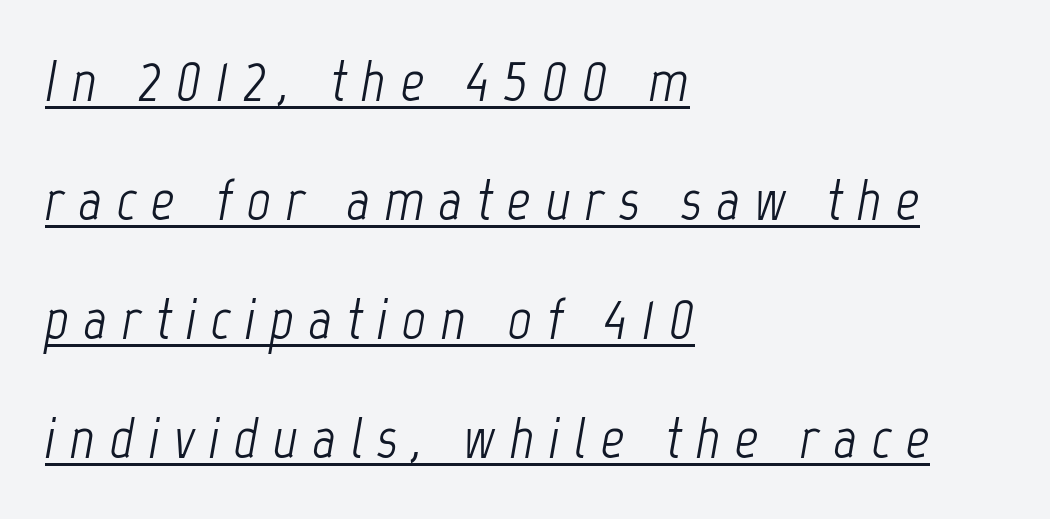
The image shows 58 px light, condensed type, italic (leaning right); set left-aligned, loose line spacing (2.05x), unusually wide letter spacing (+0.25 em), underlined; low stroke contrast and a medium x-height.
